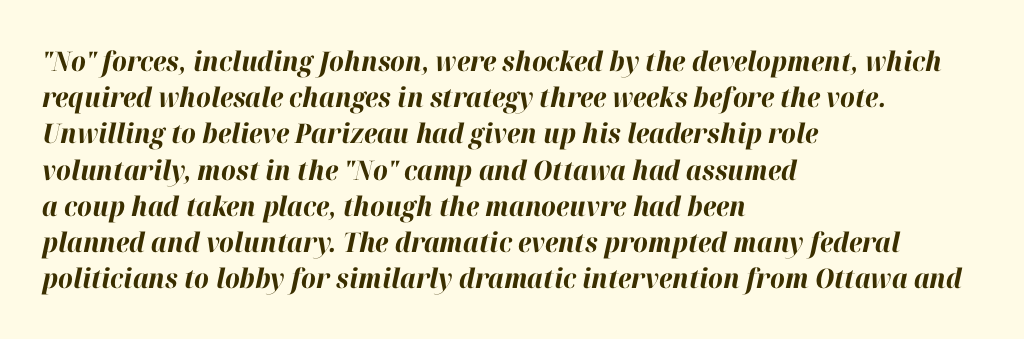
Q: Is the text bold? A: Yes.
Q: Is the text italic (slanted)? A: Yes, it leans right by about 12 degrees.
Q: Is the text underlined? A: No.
Q: How is the paragraph aligned? A: Left-aligned.
Q: Is the spacing between letters normal or unusually wide? A: Normal.
Q: Is the spacing between lines tight, normal or loose? A: Normal.
